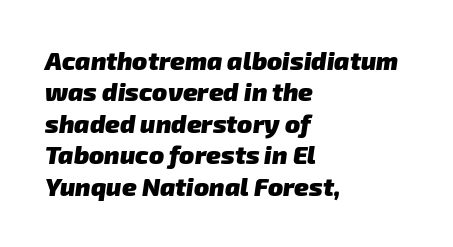
The paragraph has a hard left edge and a soft right edge. This rendering features lettering with no underline. Students, observe: this is what conventionally led text looks like. The gaps between neighbouring characters are ordinary and unremarkable.
